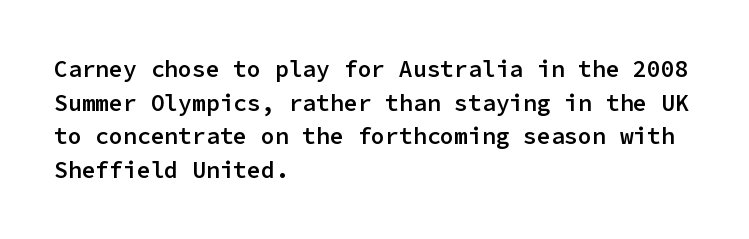
Q: Is the text bold? A: Semi-bold.
Q: Is the text italic (slanted)? A: No, it is upright.
Q: Is the text underlined? A: No.
Q: How is the paragraph aligned? A: Left-aligned.
Q: Is the spacing between letters normal or unusually wide? A: Normal.
Q: Is the spacing between lines tight, normal or loose? A: Normal.
